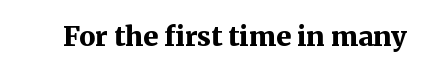
Q: Is the text bold? A: Yes.
Q: Is the text italic (slanted)? A: No, it is upright.
Q: Is the text underlined? A: No.
Q: Is the spacing between letters normal or unusually wide? A: Normal.
